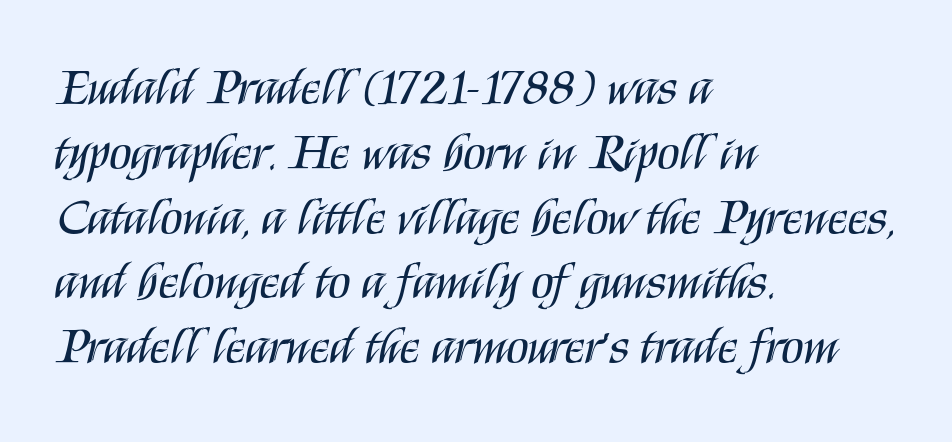
The image shows 51 px regular-weight, condensed sans-serif type; set left-aligned, normal line spacing (1.27x), normal letter spacing, not underlined; medium stroke contrast and a large x-height.
